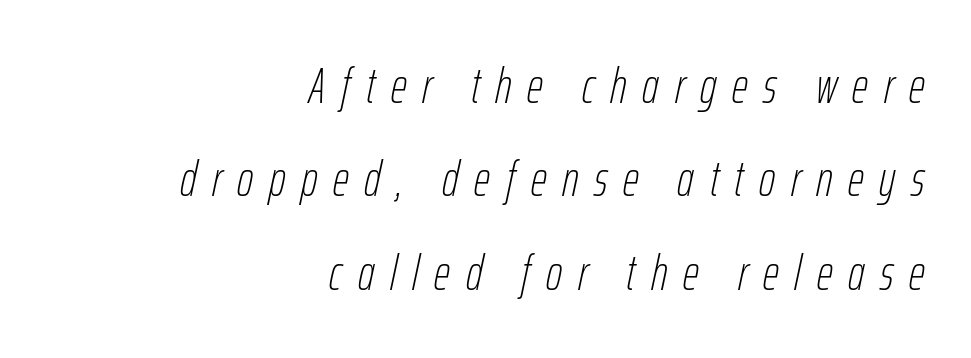
The image shows 50 px thin, condensed type, italic (leaning right); set right-aligned, line spacing 1.87x, unusually wide letter spacing (+0.31 em), not underlined; low stroke contrast and a medium x-height.
